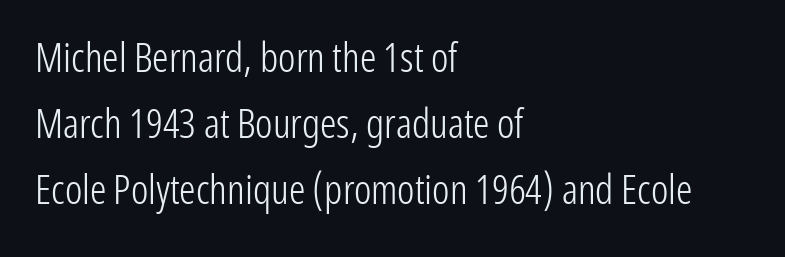
{"serif": "no", "italic": "no", "bold": "no", "weight": "light", "width": "condensed", "stroke_contrast": "low", "x_height": "medium", "monospaced": "no", "underline": "no", "align": "left", "line_spacing": "normal", "line_spacing_ratio": 1.61, "letter_spacing": "normal", "letter_spacing_em": 0.0, "glyph_px": 41}
